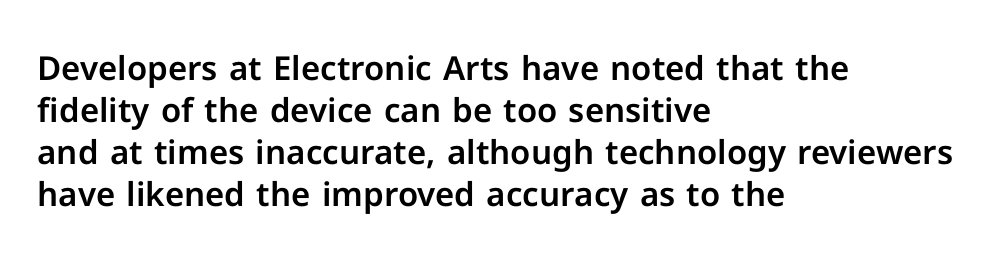
The image shows 33 px sans-serif type, upright; set left-aligned, normal line spacing (1.27x), normal letter spacing, not underlined; low stroke contrast and a medium x-height.
